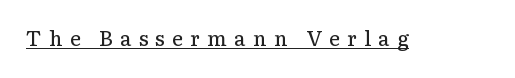
Q: Is the text bold? A: No.
Q: Is the text italic (slanted)? A: No, it is upright.
Q: Is the text underlined? A: Yes.
Q: Is the spacing between letters normal or unusually wide? A: Unusually wide.
